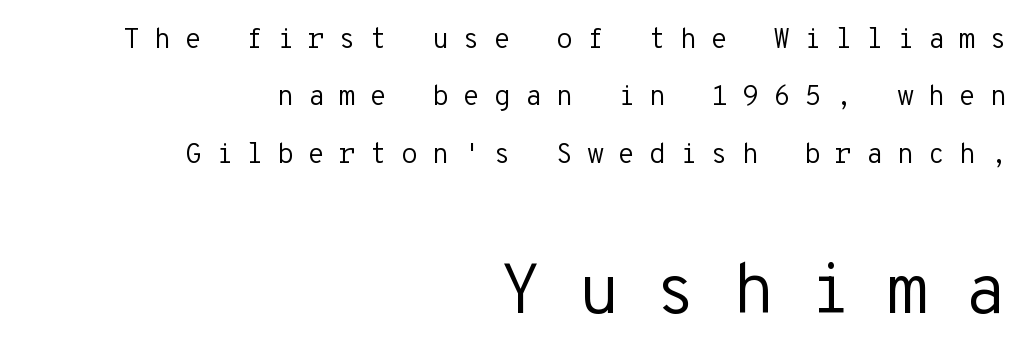
Spacing between characters has been opened up far beyond the box default. Weight: in the light-to-regular range. Vertical spacing — loose. Ordinary non-slanted type is in use. This sample has the even, mechanical cadence of fixed-width lettering.
